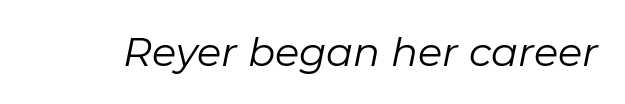
Q: Is the text bold? A: No.
Q: Is the text italic (slanted)? A: Yes, it leans right by about 11 degrees.
Q: Is the text underlined? A: No.
Q: Is the spacing between letters normal or unusually wide? A: Normal.
Q: Width (condensed, normal, or wide)? A: Normal.
Q: Stroke contrast? A: Low.
Q: x-height? A: Medium.
Q: Monospaced? A: No.
